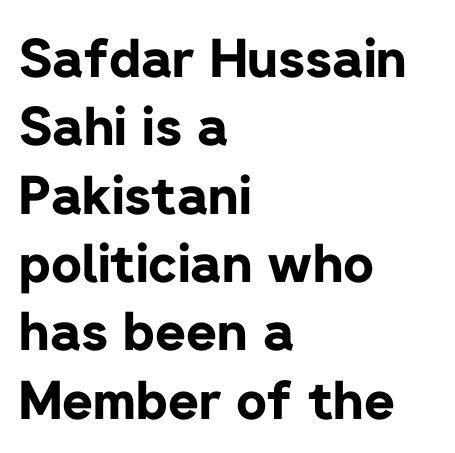
The image shows 53 px bold sans-serif type, upright; set left-aligned, normal line spacing (1.29x), normal letter spacing, not underlined; low stroke contrast and a medium x-height.
